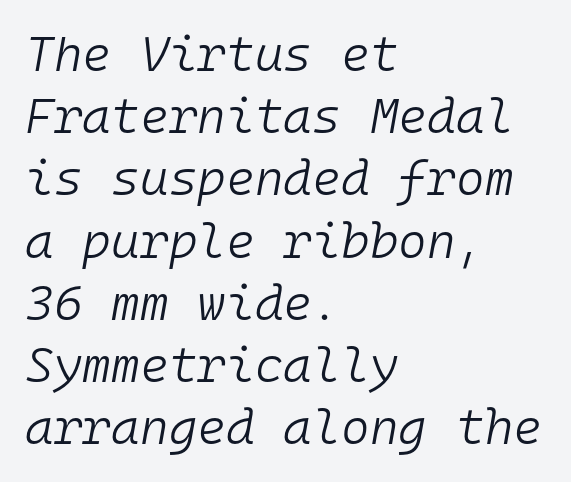
Q: Is the text bold? A: No.
Q: Is the text italic (slanted)? A: Yes, it leans right by about 10 degrees.
Q: Is the text underlined? A: No.
Q: How is the paragraph aligned? A: Left-aligned.
Q: Is the spacing between letters normal or unusually wide? A: Normal.
Q: Is the spacing between lines tight, normal or loose? A: Normal.
Q: Width (condensed, normal, or wide)? A: Normal.
Q: Stroke contrast? A: Low.
Q: x-height? A: Medium.
Q: Monospaced? A: Yes.
